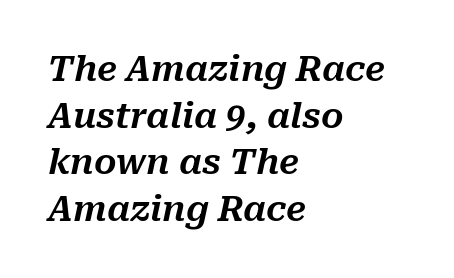
{"italic": "yes", "lean": "right", "slant_degrees": 10, "width": "normal", "stroke_contrast": "medium", "x_height": "medium", "monospaced": "no", "underline": "no", "align": "left", "line_spacing": "normal", "line_spacing_ratio": 1.33, "letter_spacing": "normal", "letter_spacing_em": 0.0, "glyph_px": 35}
